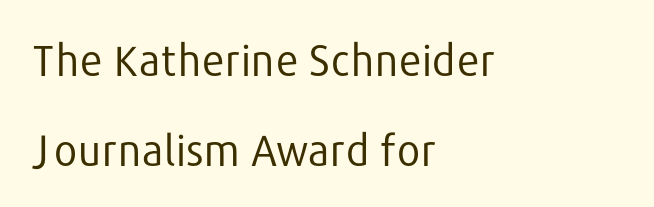
Default kerning and tracking; the words read as compact shapes. Leftover space on each line is placed entirely after the last word. The letterforms sit at book weight or below. Each letter's strokes conclude bluntly, with no projecting serifs.
